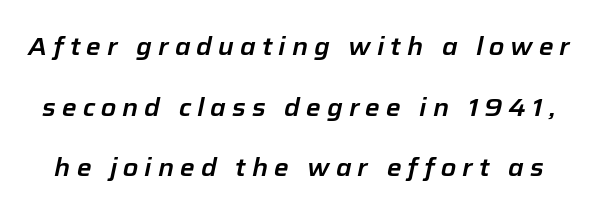
Posture: slanted. This sample uses expanded letter spacing, leaving extra air between glyphs. Vertical spacing — loose. Only glyphs here, with clear space below each row.
